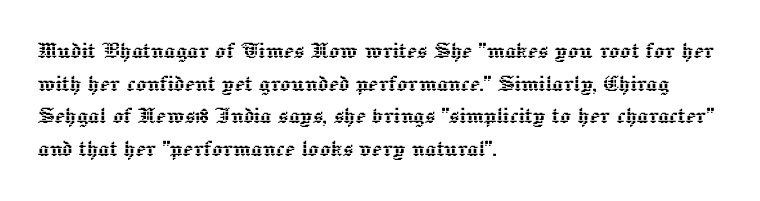
The image shows 27 px text type, upright; set left-aligned, line spacing 1.21x, normal letter spacing, not underlined.
